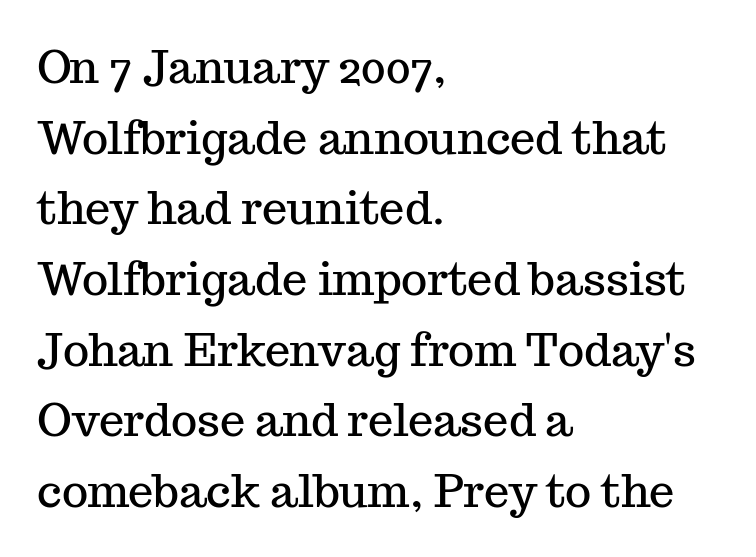
{"serif": "yes", "italic": "no", "width": "normal", "stroke_contrast": "medium", "x_height": "medium", "monospaced": "no", "underline": "no", "align": "left", "line_spacing": "normal", "line_spacing_ratio": 1.57, "letter_spacing": "normal", "letter_spacing_em": 0.0, "glyph_px": 45}
